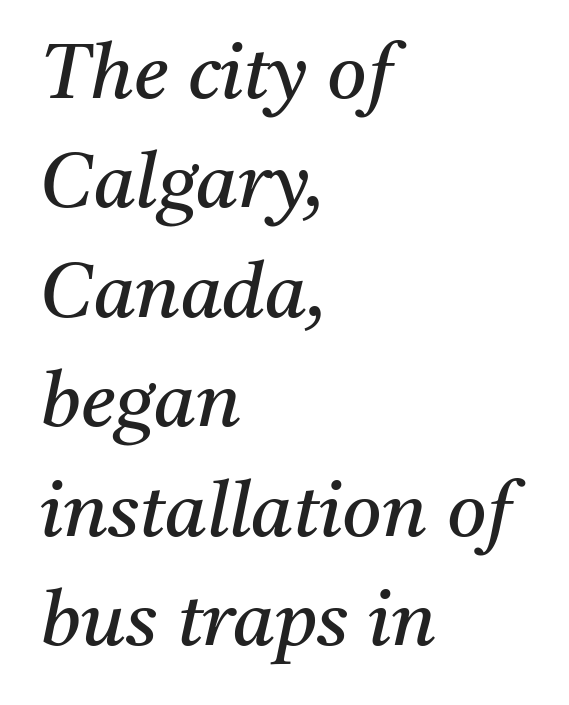
Serifs: yes, visible at the terminals of the letterforms. You could not count columns in this text — the font is proportionally spaced. The paragraph has a hard left edge and a soft right edge. The specimen reads as italic at a glance. A bare baseline throughout the passage.
